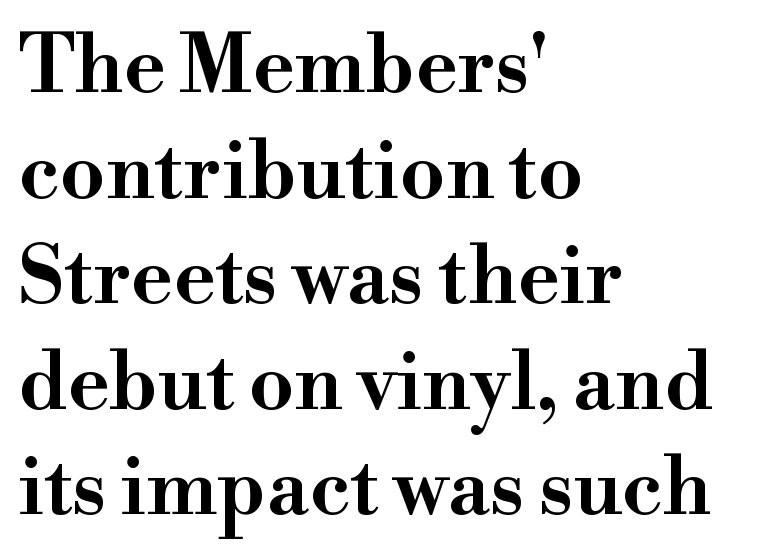
The image shows 80 px wide serif type, upright; set left-aligned, normal line spacing (1.32x), normal letter spacing, not underlined; high stroke contrast and a small x-height.
